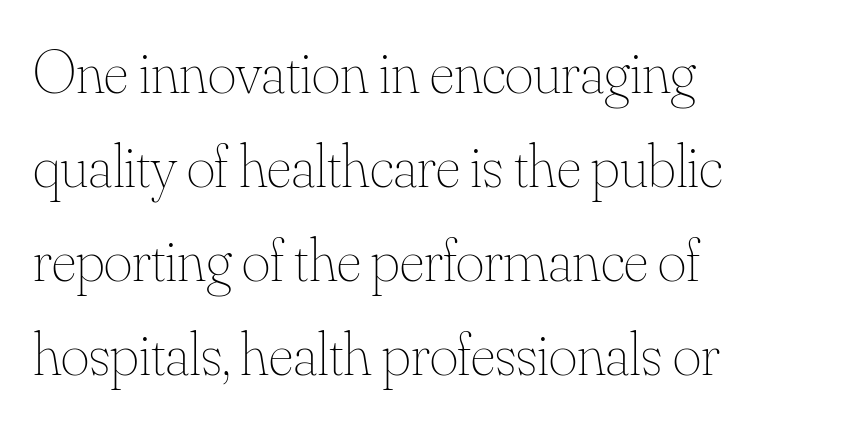
The image shows 61 px thin type, upright; set left-aligned, normal line spacing (1.54x), normal letter spacing, not underlined; medium stroke contrast and a small x-height.
